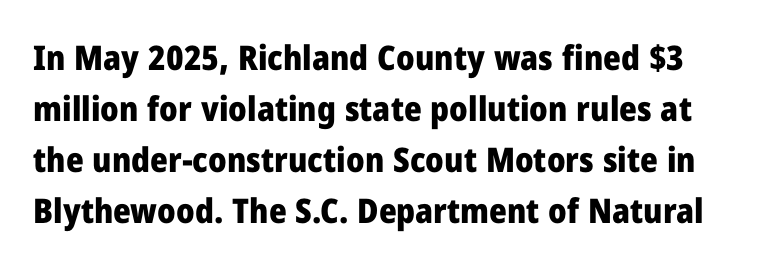
The image shows 34 px heavy sans-serif type, upright; set normal line spacing (1.5x), normal letter spacing, not underlined; low stroke contrast and a medium x-height.
